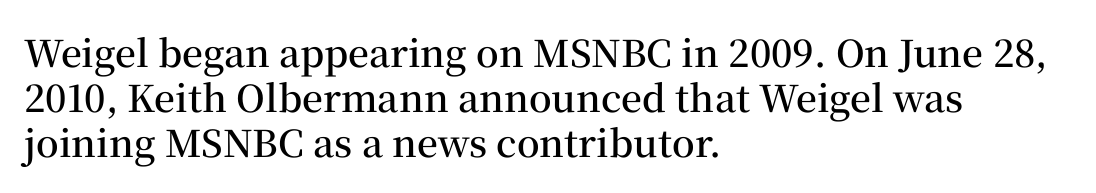
{"serif": "yes", "italic": "no", "bold": "semi", "weight": "semibold", "width": "normal", "stroke_contrast": "medium", "x_height": "medium", "monospaced": "no", "underline": "no", "align": "left", "line_spacing_ratio": 1.22, "letter_spacing": "normal", "letter_spacing_em": 0.0, "glyph_px": 37}
